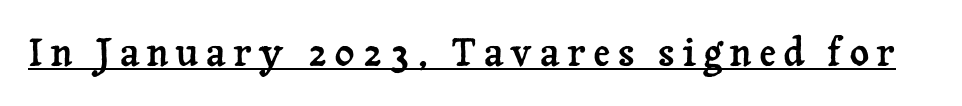
{"serif": "yes", "italic": "no", "width": "normal", "stroke_contrast": "low", "x_height": "medium", "monospaced": "no", "underline": "yes", "glyph_px": 38}
